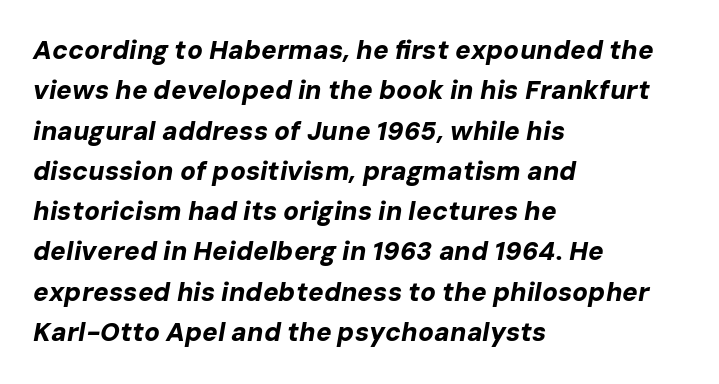
Q: Is the text bold? A: Yes.
Q: Is the text italic (slanted)? A: Yes, it leans right by about 10 degrees.
Q: Is the text underlined? A: No.
Q: How is the paragraph aligned? A: Left-aligned.
Q: Is the spacing between letters normal or unusually wide? A: Normal.
Q: Is the spacing between lines tight, normal or loose? A: Normal.
